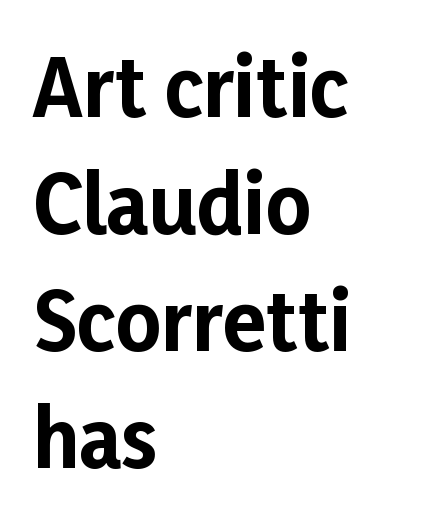
The image shows 79 px bold sans-serif type, upright; set left-aligned, normal line spacing (1.48x), normal letter spacing, not underlined; low stroke contrast and a medium x-height.
